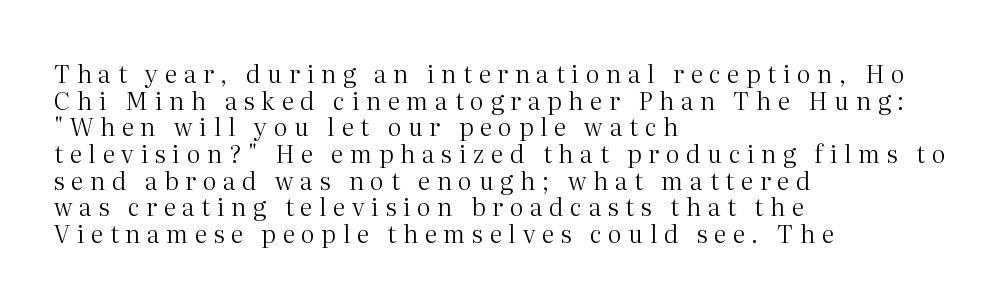
Does the leading feel generous? Not at all — it's pinched. Is the letter spacing exaggerated? Yes — the characters are pushed far apart. The typography opts for an upright posture over an oblique one. Anything drawn beneath the words? Only blank space. Stroke thickness stays within the range of a standard reading face or lighter.
